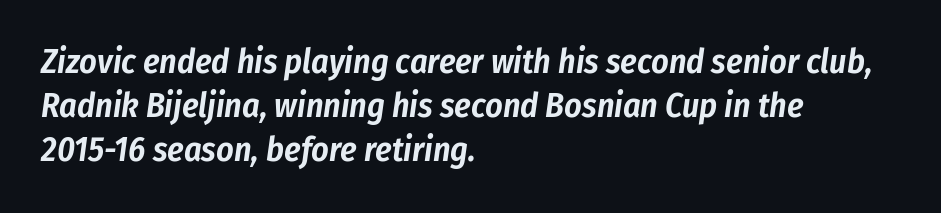
Descender tails drop into unmarked territory. A typesetter would call this zero additional tracking. You could not count columns in this text — the font is proportionally spaced. The lettering tilts uniformly, giving the passage an italic look.
